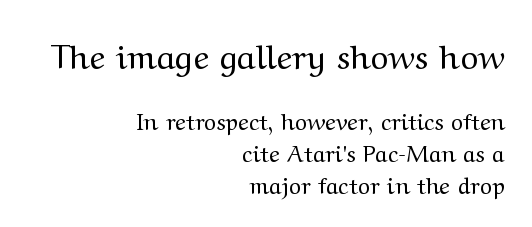
Q: Is the text bold? A: No.
Q: Is the text italic (slanted)? A: No, it is upright.
Q: Is the typeface a serif or a sans-serif typeface? A: Serif.
Q: Is the text underlined? A: No.
Q: How is the paragraph aligned? A: Right-aligned.
Q: Is the spacing between letters normal or unusually wide? A: Normal.
Q: Is the spacing between lines tight, normal or loose? A: Normal.
Q: Which block of text is set in a larger size, the first (top) or the second (bottom)? A: The first (top) one.
Q: Width (condensed, normal, or wide)? A: Wide.
Q: Stroke contrast? A: Medium.
Q: x-height? A: Medium.
Q: Monospaced? A: No.
